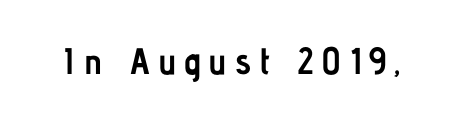
{"serif": "no", "italic": "no", "bold": "yes", "weight": "semibold", "width": "condensed", "stroke_contrast": "low", "x_height": "medium", "monospaced": "no", "underline": "no", "letter_spacing": "wide", "letter_spacing_em": 0.24, "glyph_px": 37}
